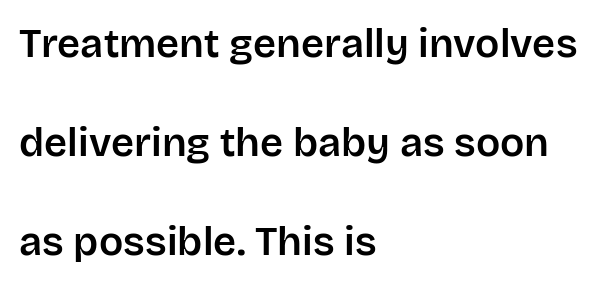
Q: Is the text italic (slanted)? A: No, it is upright.
Q: Is the typeface a serif or a sans-serif typeface? A: Sans-serif.
Q: Is the text underlined? A: No.
Q: How is the paragraph aligned? A: Left-aligned.
Q: Is the spacing between letters normal or unusually wide? A: Normal.
Q: Is the spacing between lines tight, normal or loose? A: Loose.
Q: Width (condensed, normal, or wide)? A: Normal.
Q: Stroke contrast? A: Low.
Q: x-height? A: Large.
Q: Monospaced? A: No.
